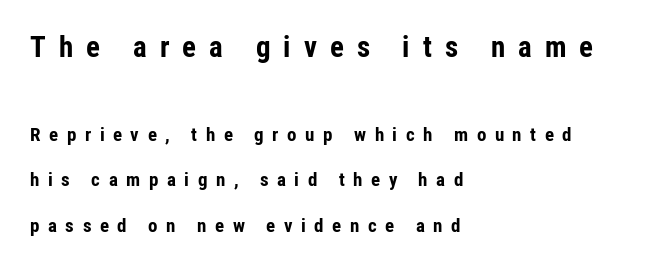
The image shows 29 px bold, condensed sans-serif type, upright; set left-aligned, loose line spacing (2.4x), unusually wide letter spacing (+0.45 em), not underlined; the first (top) block is 1.53x larger; low stroke contrast and a medium x-height.
